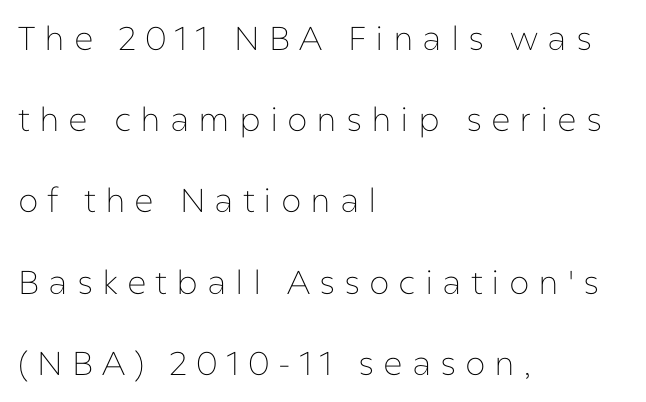
The designer dialed line spacing up above the default. The passage shown is typed in a proportional face where columns would drift. The space directly below the letters is spotless. These glyphs show unthickened strokes, regular width or finer.
